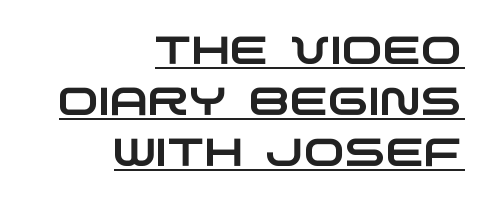
Q: Is the typeface a serif or a sans-serif typeface? A: Sans-serif.
Q: Is the text underlined? A: Yes.
Q: How is the paragraph aligned? A: Right-aligned.
Q: Is the spacing between letters normal or unusually wide? A: Normal.
Q: Is the spacing between lines tight, normal or loose? A: Normal.
Q: Width (condensed, normal, or wide)? A: Wide.
Q: Stroke contrast? A: Low.
Q: x-height? A: Large.
Q: Monospaced? A: No.
